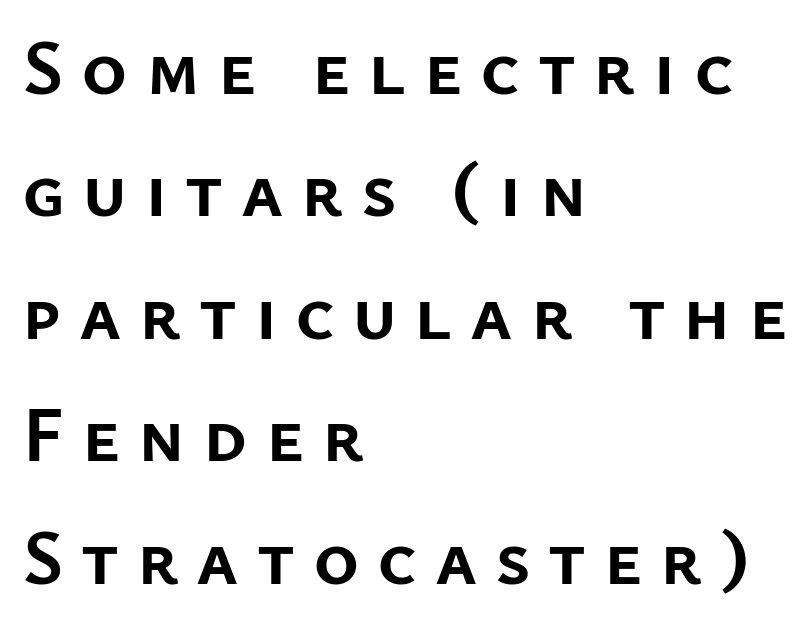
Q: Is the text bold? A: Yes.
Q: Is the text italic (slanted)? A: No, it is upright.
Q: Is the typeface a serif or a sans-serif typeface? A: Sans-serif.
Q: Is the text underlined? A: No.
Q: How is the paragraph aligned? A: Left-aligned.
Q: Is the spacing between letters normal or unusually wide? A: Unusually wide.
Q: Is the spacing between lines tight, normal or loose? A: Normal.
Q: Width (condensed, normal, or wide)? A: Normal.
Q: Stroke contrast? A: Low.
Q: x-height? A: Medium.
Q: Monospaced? A: No.
